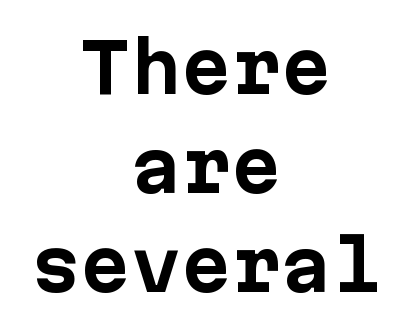
The image shows 67 px bold sans-serif type, upright, monospaced; set centered, normal line spacing (1.48x), normal letter spacing, not underlined; low stroke contrast and a medium x-height.
